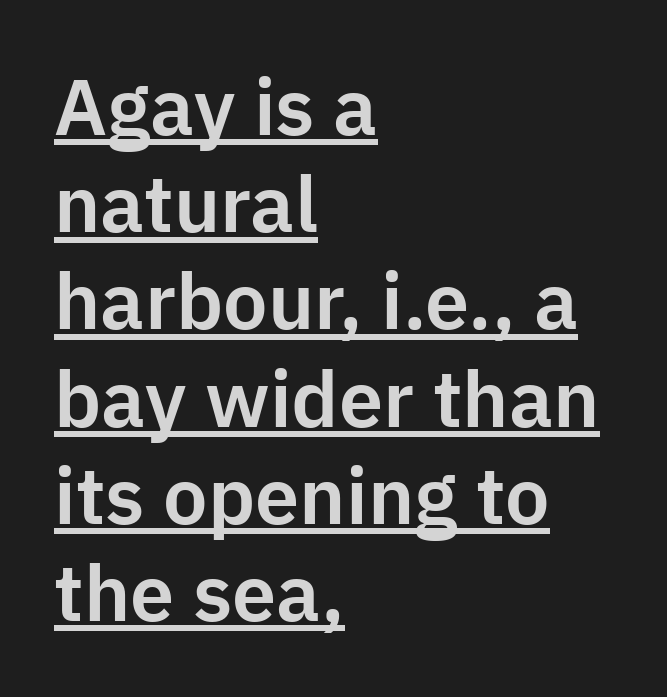
Q: Is the text italic (slanted)? A: No, it is upright.
Q: Is the typeface a serif or a sans-serif typeface? A: Sans-serif.
Q: Is the text underlined? A: Yes.
Q: How is the paragraph aligned? A: Left-aligned.
Q: Is the spacing between letters normal or unusually wide? A: Normal.
Q: Width (condensed, normal, or wide)? A: Normal.
Q: Stroke contrast? A: Low.
Q: x-height? A: Medium.
Q: Monospaced? A: No.
